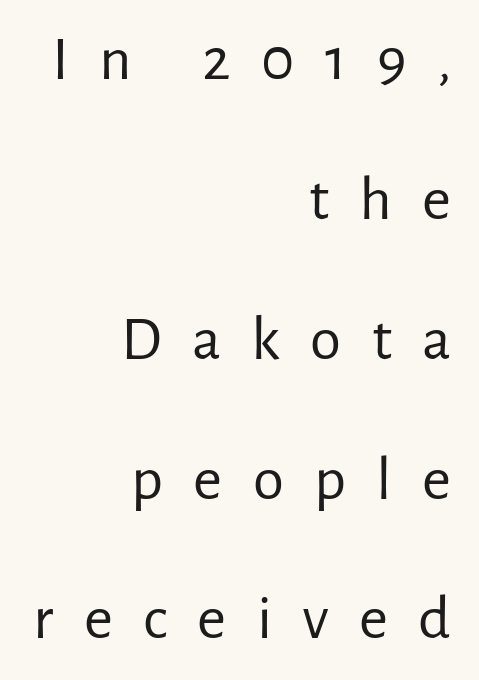
The image shows 63 px regular-weight sans-serif type, upright; set right-aligned, loose line spacing (2.22x), unusually wide letter spacing (+0.48 em), not underlined; low stroke contrast and a medium x-height.
